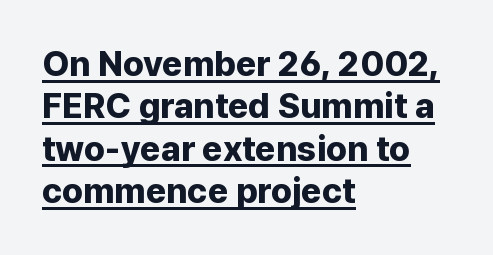
Q: Is the text bold? A: Yes.
Q: Is the text italic (slanted)? A: No, it is upright.
Q: Is the typeface a serif or a sans-serif typeface? A: Sans-serif.
Q: Is the text underlined? A: Yes.
Q: How is the paragraph aligned? A: Left-aligned.
Q: Is the spacing between letters normal or unusually wide? A: Normal.
Q: Width (condensed, normal, or wide)? A: Normal.
Q: Stroke contrast? A: Low.
Q: x-height? A: Medium.
Q: Monospaced? A: No.
